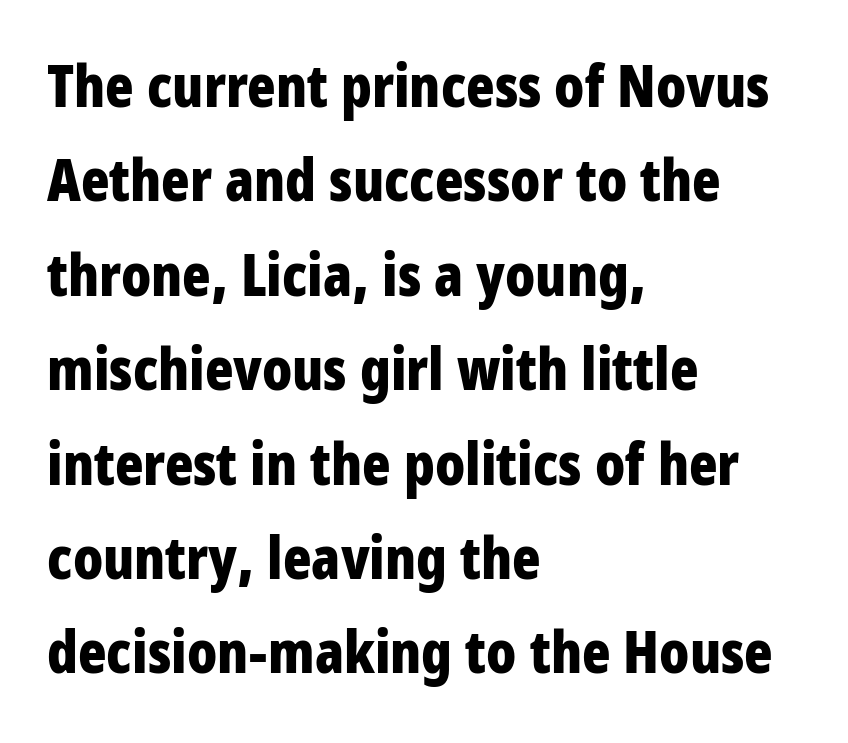
The image shows 59 px bold, condensed sans-serif type, upright; set left-aligned, normal line spacing (1.6x), normal letter spacing, not underlined; low stroke contrast and a large x-height.
